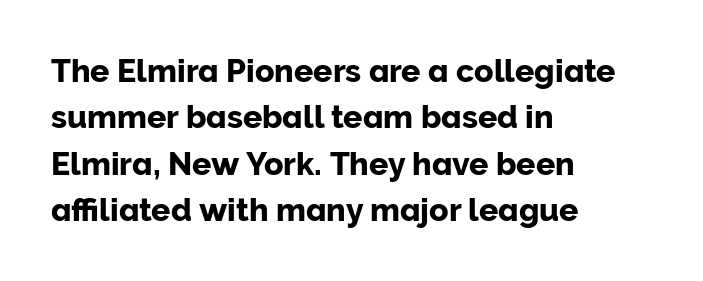
These lines keep a tight, regular rhythm from letter to letter. Rows of type keep a routine distance in the vertical direction. This sample has the flowing, uneven cadence of proportional lettering. The typography opts for an upright posture over an oblique one.
